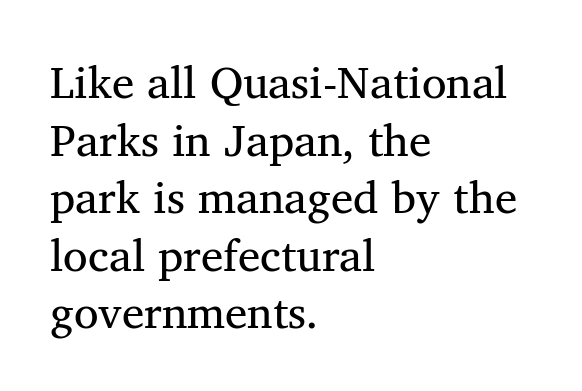
{"serif": "yes", "width": "normal", "stroke_contrast": "medium", "x_height": "medium", "monospaced": "no", "underline": "no", "align": "left", "line_spacing": "normal", "line_spacing_ratio": 1.28, "letter_spacing": "normal", "letter_spacing_em": 0.0, "glyph_px": 45}
